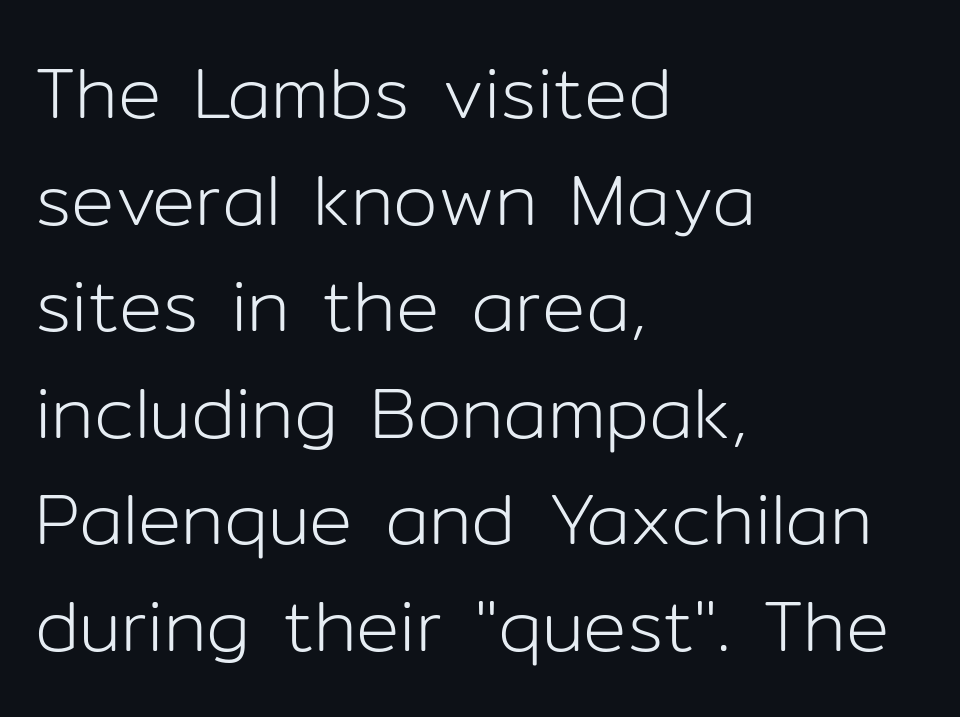
The image shows 72 px light sans-serif type, upright; set left-aligned, normal line spacing (1.48x), normal letter spacing, not underlined; low stroke contrast and a medium x-height.
